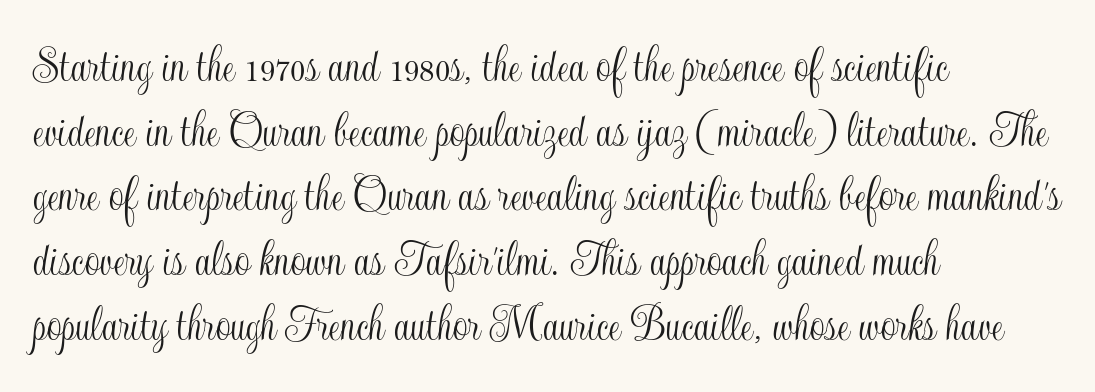
Q: Is the text italic (slanted)? A: Yes.
Q: Is the text underlined? A: No.
Q: How is the paragraph aligned? A: Left-aligned.
Q: Is the spacing between letters normal or unusually wide? A: Normal.
Q: Width (condensed, normal, or wide)? A: Condensed.
Q: x-height? A: Small.
Q: Monospaced? A: No.
